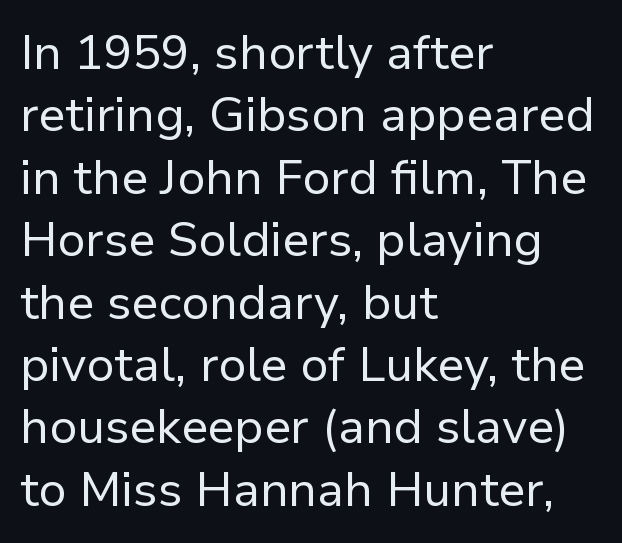
You can tell from the bare stems that sans-serif type was used. Each letter keeps its own natural width here, so spacing adapts to shape. A student would call this left alignment; a typographer would say flush left, rag right. The type is set solid horizontally, with unmodified tracking. Every stem runs plumb, perpendicular to the baseline. Plain, unruled lines of type.
